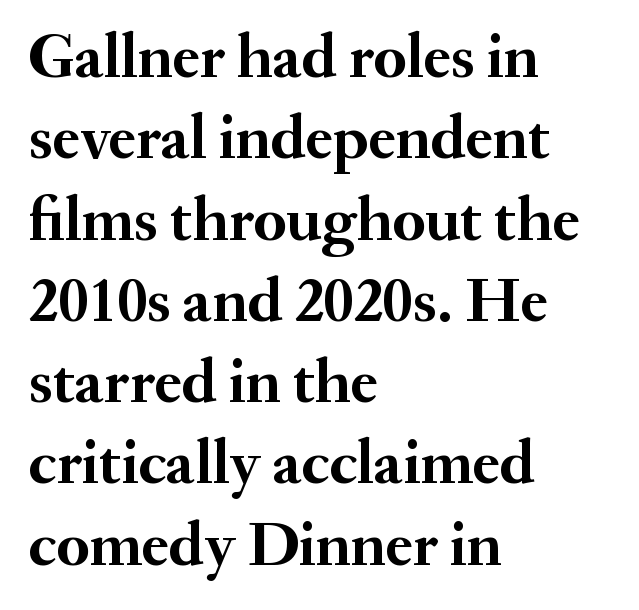
Does the weight exceed regular? Yes, all the way to bold. Bare-footed words on every line. A roman cut, with each character standing at attention. The paragraph shown leans on its left margin. These lines sit exactly where default settings would place them.
